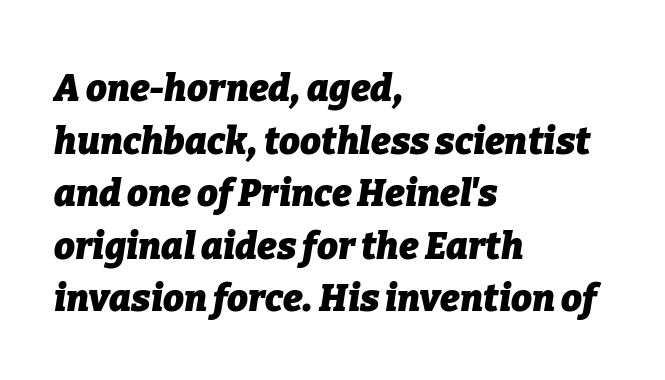
Q: Is the text bold? A: Yes.
Q: Is the text italic (slanted)? A: Yes, it leans right by about 9 degrees.
Q: Is the text underlined? A: No.
Q: How is the paragraph aligned? A: Left-aligned.
Q: Is the spacing between letters normal or unusually wide? A: Normal.
Q: Is the spacing between lines tight, normal or loose? A: Normal.
Q: Width (condensed, normal, or wide)? A: Normal.
Q: Stroke contrast? A: Low.
Q: x-height? A: Medium.
Q: Monospaced? A: No.
